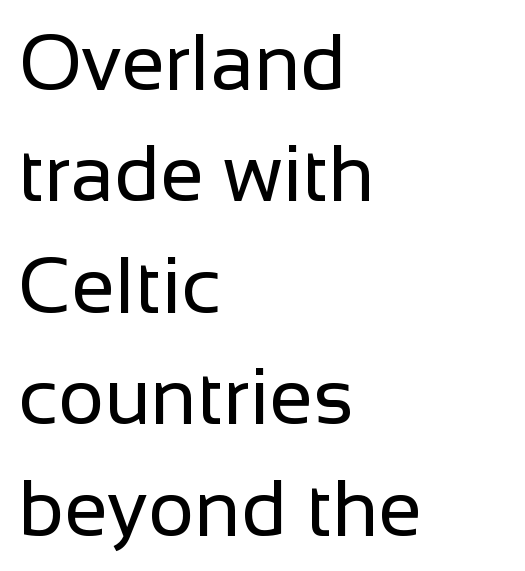
The image shows 79 px regular-weight sans-serif type, upright; set left-aligned, normal line spacing (1.41x), normal letter spacing, not underlined; low stroke contrast and a medium x-height.
